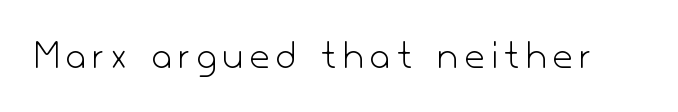
{"serif": "no", "italic": "no", "bold": "no", "weight": "light", "width": "normal", "stroke_contrast": "low", "x_height": "small", "monospaced": "no", "underline": "no", "glyph_px": 43}
